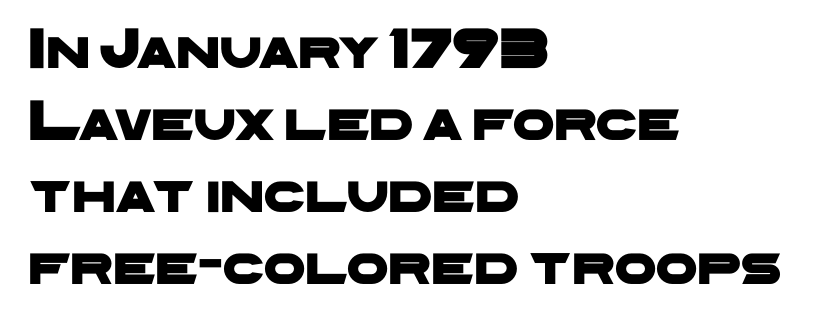
Q: Is the typeface a serif or a sans-serif typeface? A: Sans-serif.
Q: Is the text underlined? A: No.
Q: How is the paragraph aligned? A: Left-aligned.
Q: Is the spacing between letters normal or unusually wide? A: Normal.
Q: Width (condensed, normal, or wide)? A: Wide.
Q: Stroke contrast? A: Low.
Q: x-height? A: Medium.
Q: Monospaced? A: No.
